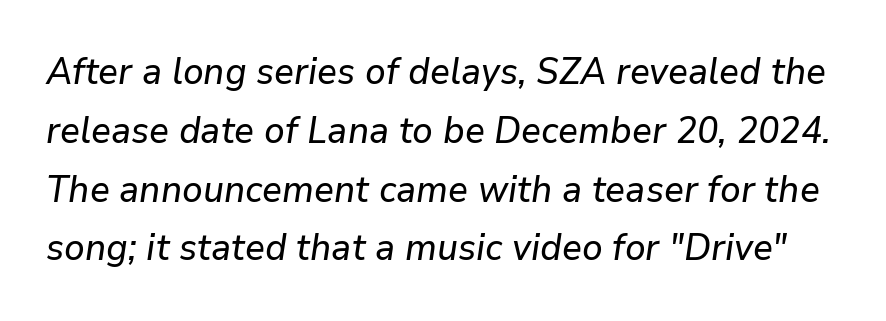
Q: Is the text italic (slanted)? A: Yes, it leans right by about 9 degrees.
Q: Is the text underlined? A: No.
Q: Is the spacing between letters normal or unusually wide? A: Normal.
Q: Is the spacing between lines tight, normal or loose? A: Normal.
Q: Width (condensed, normal, or wide)? A: Normal.
Q: Stroke contrast? A: Low.
Q: x-height? A: Medium.
Q: Monospaced? A: No.
